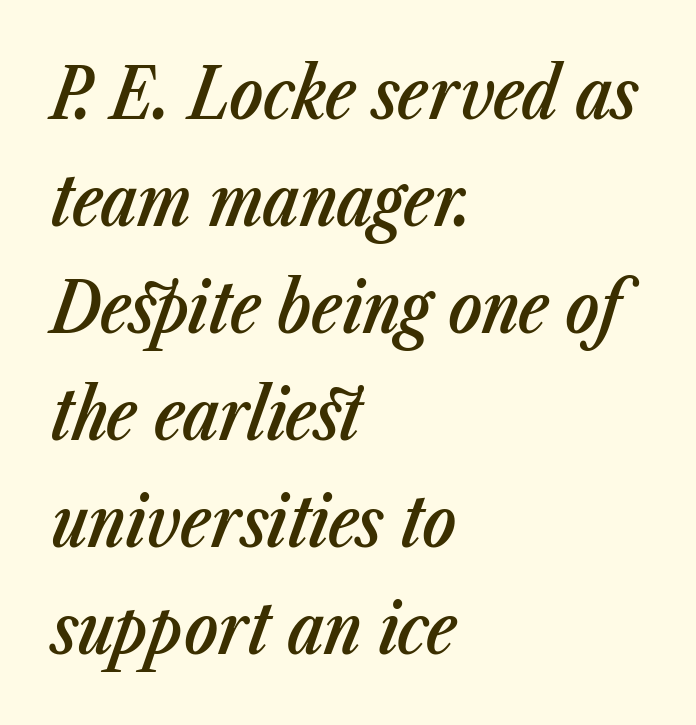
The whole block is typeset with a tilt. Is the block centered? No — it sits flush against the left margin. Quick note: underline off. You could not count columns in this text — the font is proportionally spaced.
